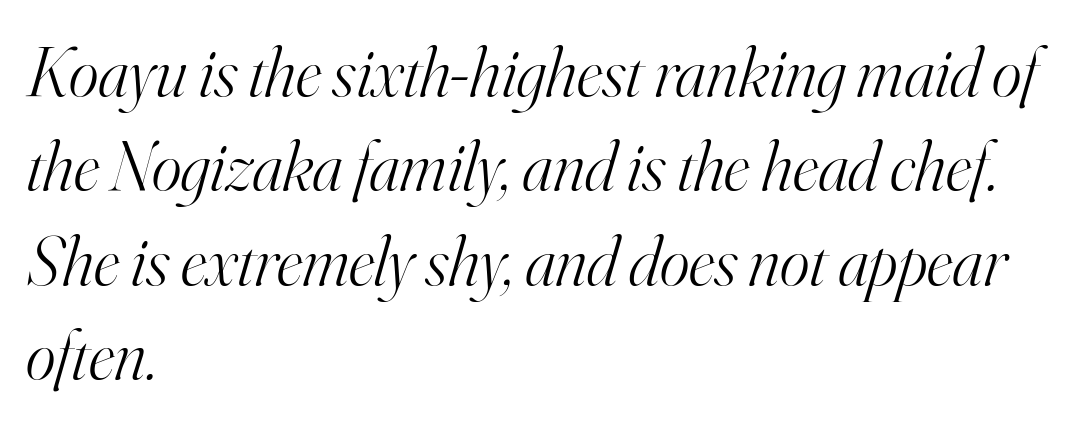
{"serif": "yes", "italic": "yes", "lean": "right", "slant_degrees": 16, "bold": "no", "weight": "light", "width": "normal", "stroke_contrast": "high", "x_height": "small", "monospaced": "no", "underline": "no", "align": "left", "line_spacing": "normal", "line_spacing_ratio": 1.33, "letter_spacing": "normal", "letter_spacing_em": 0.0, "glyph_px": 71}
